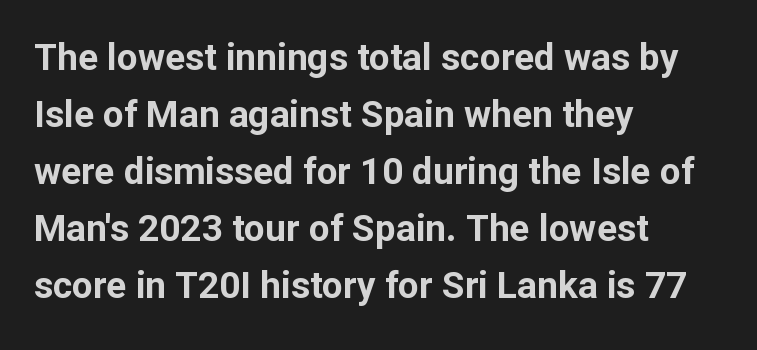
Nothing sits at the stroke ends, so this counts as sans-serif. This rendering leaves character spacing at its baseline value. The compositor pushed each line to the left boundary. These lines are rendered in a variable-pitch font. Students, this is bold: see how much ink each stroke carries.
